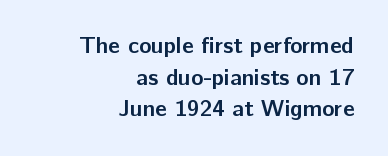
Notice how the stems are strictly vertical — no italics here. Descenders are the only things crossing below the line. Nobody touched the tracking dial on this one. A dark, heavy texture on the line: the type is bold.
